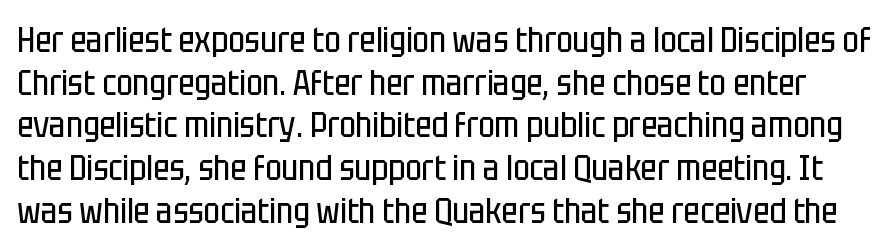
Q: Is the text bold? A: No.
Q: Is the text italic (slanted)? A: No, it is upright.
Q: Is the typeface a serif or a sans-serif typeface? A: Sans-serif.
Q: Is the text underlined? A: No.
Q: Is the spacing between letters normal or unusually wide? A: Normal.
Q: Width (condensed, normal, or wide)? A: Condensed.
Q: Stroke contrast? A: Low.
Q: x-height? A: Large.
Q: Monospaced? A: No.
